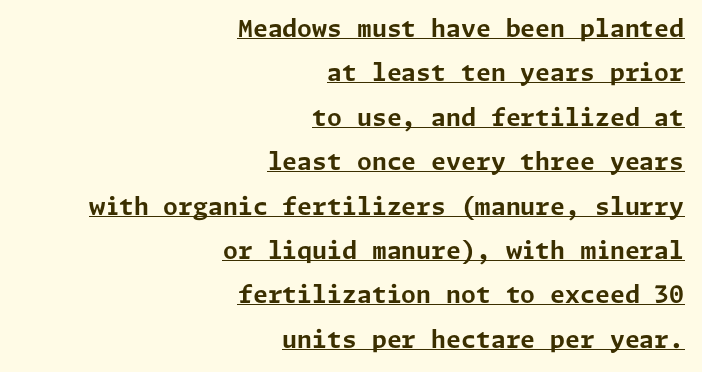
{"italic": "no", "bold": "yes", "underline": "yes", "align": "right", "line_spacing_ratio": 1.85, "letter_spacing": "normal", "letter_spacing_em": 0.0, "glyph_px": 24}
